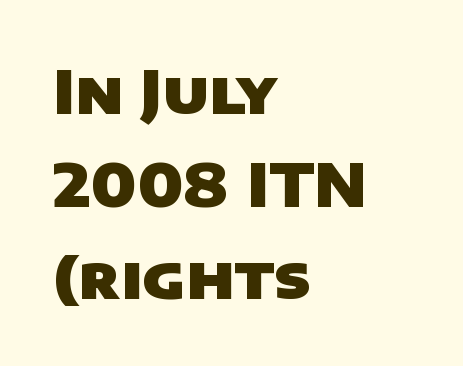
The image shows 59 px heavy, wide sans-serif type; set left-aligned, normal line spacing (1.57x), normal letter spacing, not underlined; low stroke contrast and a large x-height.
